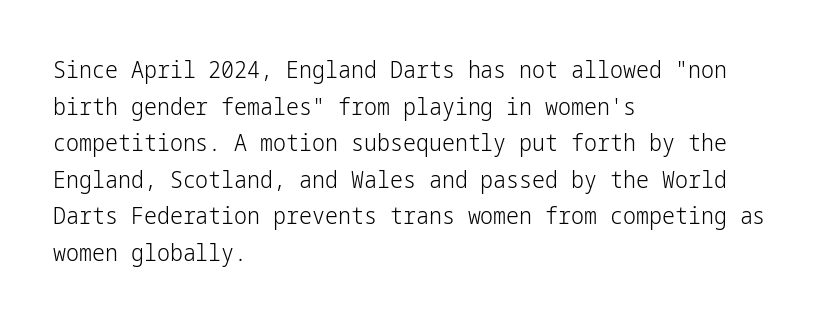
The image shows 23 px text type, upright; set left-aligned, normal line spacing (1.59x), normal letter spacing, not underlined.
